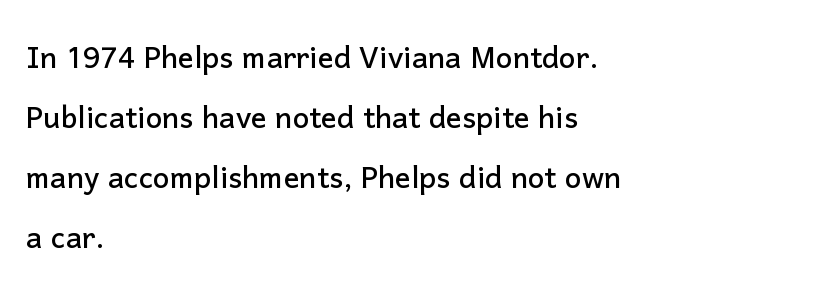
Q: Is the text italic (slanted)? A: No, it is upright.
Q: Is the typeface a serif or a sans-serif typeface? A: Sans-serif.
Q: Is the text underlined? A: No.
Q: How is the paragraph aligned? A: Left-aligned.
Q: Is the spacing between letters normal or unusually wide? A: Normal.
Q: Is the spacing between lines tight, normal or loose? A: Normal.
Q: Width (condensed, normal, or wide)? A: Normal.
Q: Stroke contrast? A: Low.
Q: x-height? A: Medium.
Q: Monospaced? A: No.
